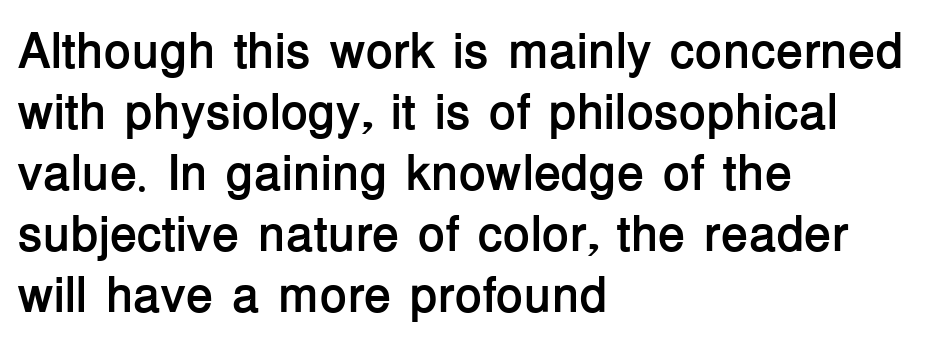
Do the letters lean? They stand straight. As a designer I'd log this as weight 700, bold. This sample has the flowing, uneven cadence of proportional lettering. Anything drawn beneath the words? Only blank space.
